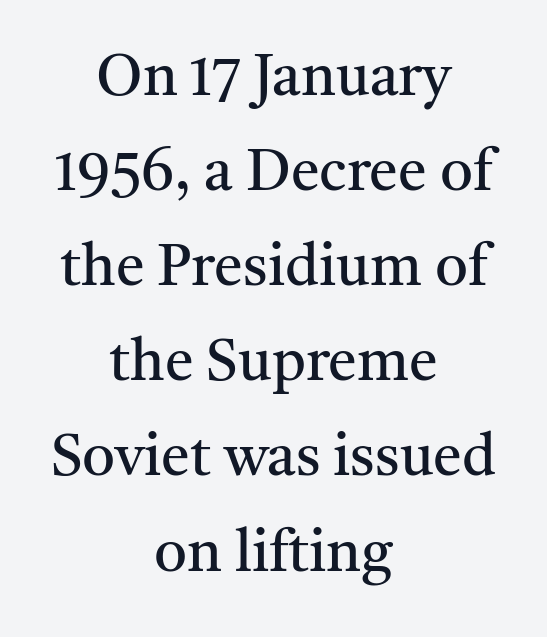
Q: Is the text bold? A: No.
Q: Is the text italic (slanted)? A: No, it is upright.
Q: Is the typeface a serif or a sans-serif typeface? A: Serif.
Q: Is the text underlined? A: No.
Q: How is the paragraph aligned? A: Centered.
Q: Is the spacing between letters normal or unusually wide? A: Normal.
Q: Is the spacing between lines tight, normal or loose? A: Normal.
Q: Width (condensed, normal, or wide)? A: Normal.
Q: Stroke contrast? A: Medium.
Q: x-height? A: Medium.
Q: Monospaced? A: No.
